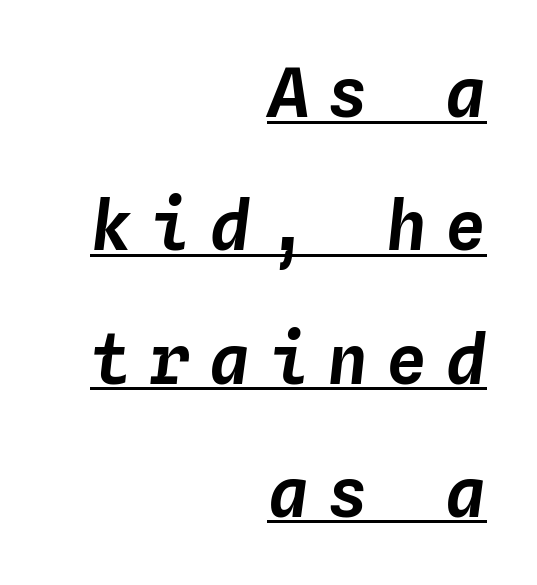
{"italic": "yes", "lean": "right", "slant_degrees": 4, "width": "normal", "stroke_contrast": "low", "x_height": "medium", "monospaced": "yes", "underline": "yes", "align": "right", "line_spacing": "loose", "line_spacing_ratio": 1.96, "letter_spacing": "wide", "letter_spacing_em": 0.27, "glyph_px": 68}
